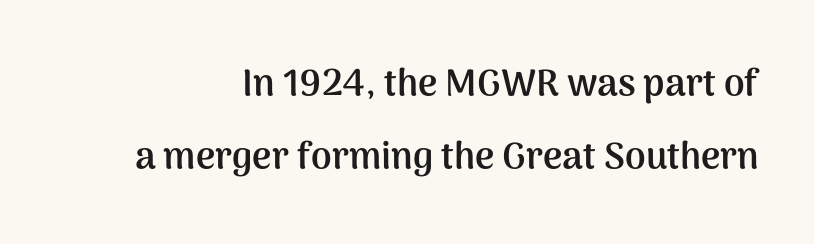
The image shows 37 px semibold sans-serif type, upright; set loose line spacing (1.96x), normal letter spacing, not underlined; medium stroke contrast and a medium x-height.
